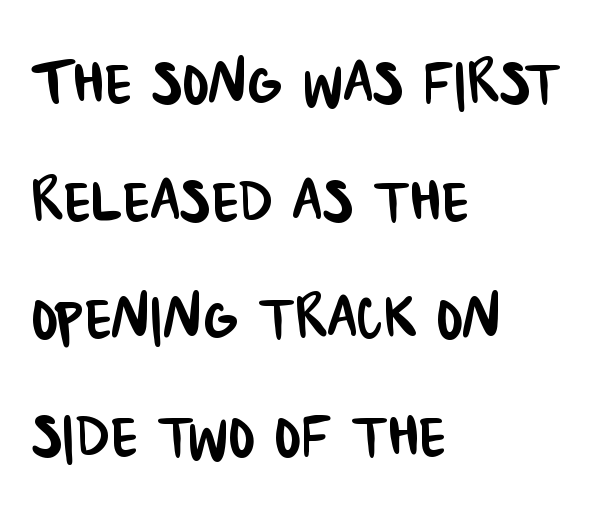
The compositor pushed each line to the left boundary. Nobody drew a line under any word here. Type style note: lacks serifs. Regular leading. Looks like regular typesetting: each glyph gets only the width it needs. Tracking value appears to be zero — textbook default spacing.
